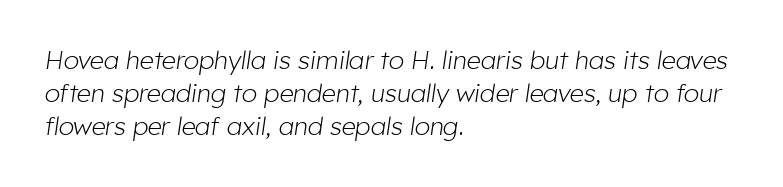
This sample is left-justified, so line endings fall wherever the words run out. This reads as an unemphasized weight, regular at the heaviest. Is there much room between lines? A standard amount, neither cramped nor airy. The strip under each line holds only bare page.
